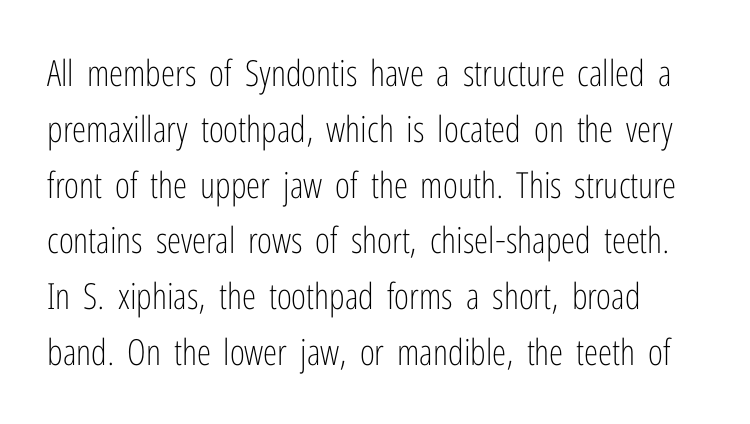
The image shows 36 px light, condensed sans-serif type, upright; set normal line spacing (1.55x), normal letter spacing, not underlined; low stroke contrast and a medium x-height.
